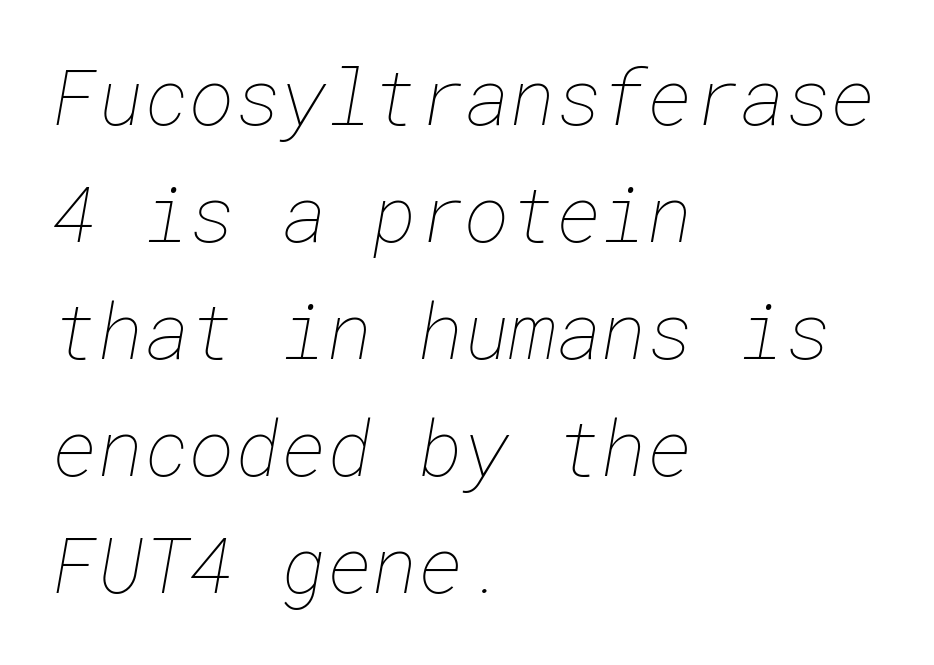
Q: Is the text bold? A: No.
Q: Is the text underlined? A: No.
Q: How is the paragraph aligned? A: Left-aligned.
Q: Is the spacing between letters normal or unusually wide? A: Normal.
Q: Is the spacing between lines tight, normal or loose? A: Normal.
Q: Width (condensed, normal, or wide)? A: Normal.
Q: Stroke contrast? A: Low.
Q: x-height? A: Medium.
